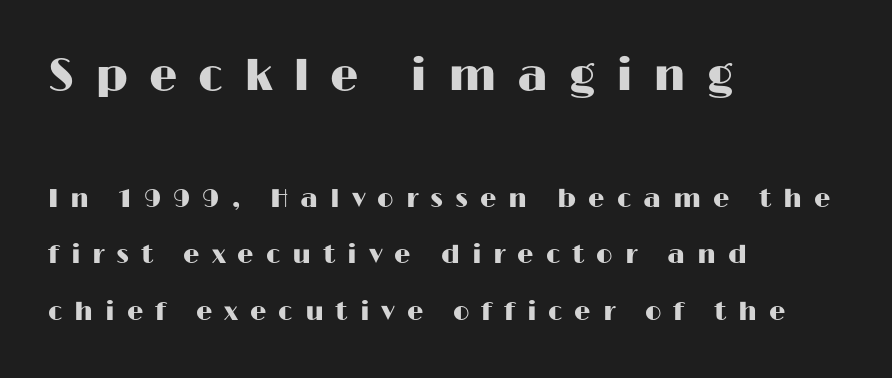
Q: Is the text italic (slanted)? A: No, it is upright.
Q: Is the typeface a serif or a sans-serif typeface? A: Sans-serif.
Q: Is the text underlined? A: No.
Q: How is the paragraph aligned? A: Left-aligned.
Q: Is the spacing between letters normal or unusually wide? A: Unusually wide.
Q: Is the spacing between lines tight, normal or loose? A: Loose.
Q: Which block of text is set in a larger size, the first (top) or the second (bottom)? A: The first (top) one.
Q: Width (condensed, normal, or wide)? A: Wide.
Q: Stroke contrast? A: High.
Q: x-height? A: Medium.
Q: Monospaced? A: No.
